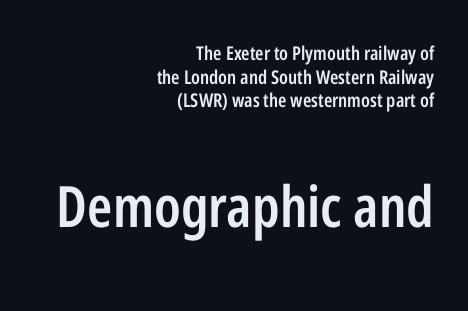
Q: Is the text bold? A: Semi-bold.
Q: Is the text italic (slanted)? A: No, it is upright.
Q: Is the typeface a serif or a sans-serif typeface? A: Sans-serif.
Q: Is the text underlined? A: No.
Q: How is the paragraph aligned? A: Right-aligned.
Q: Is the spacing between letters normal or unusually wide? A: Normal.
Q: Is the spacing between lines tight, normal or loose? A: Normal.
Q: Which block of text is set in a larger size, the first (top) or the second (bottom)? A: The second (bottom) one.
Q: Width (condensed, normal, or wide)? A: Condensed.
Q: Stroke contrast? A: Low.
Q: x-height? A: Medium.
Q: Monospaced? A: No.
